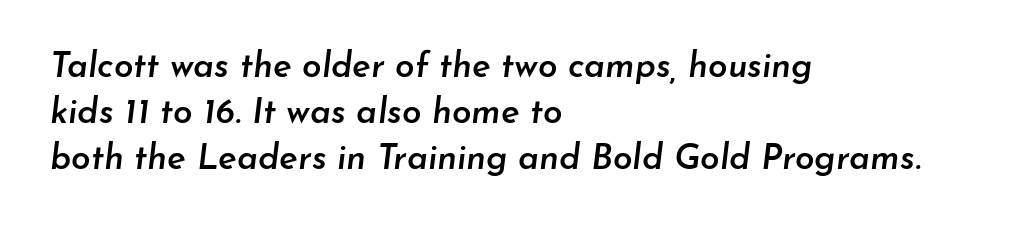
If you measured baseline to baseline, you'd find a middling distance. Is the block centered? No — it sits flush against the left margin. Each letter keeps its own natural width here, so spacing adapts to shape. Clear beneath every line of the passage. The face used here is a semibold: visibly heavier than regular, lighter than bold. Compared with ordinary roman type, these characters are visibly tilted.
